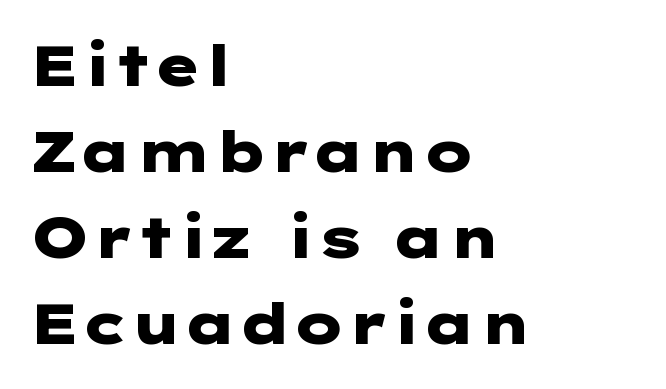
Q: Is the text bold? A: Yes.
Q: Is the text italic (slanted)? A: No, it is upright.
Q: Is the typeface a serif or a sans-serif typeface? A: Sans-serif.
Q: Is the text underlined? A: No.
Q: How is the paragraph aligned? A: Left-aligned.
Q: Is the spacing between letters normal or unusually wide? A: Normal.
Q: Is the spacing between lines tight, normal or loose? A: Normal.
Q: Width (condensed, normal, or wide)? A: Wide.
Q: Stroke contrast? A: Low.
Q: x-height? A: Medium.
